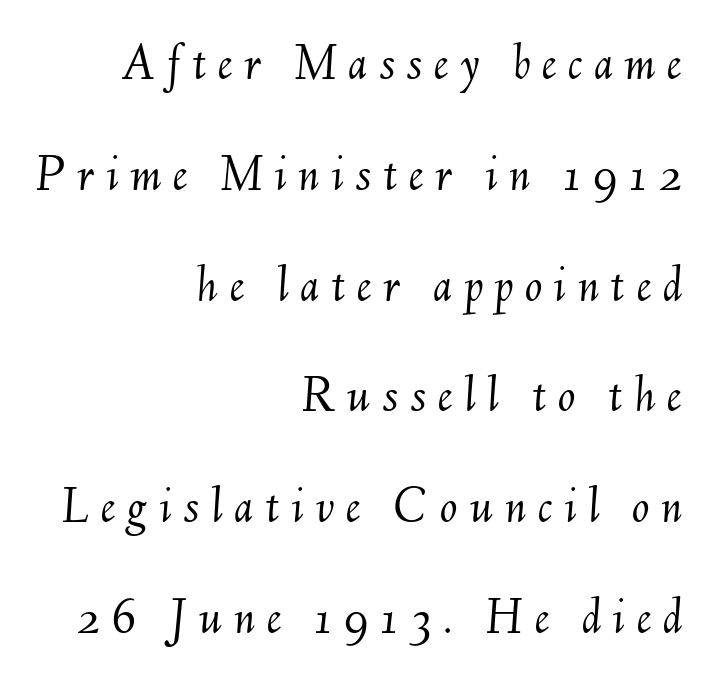
{"italic": "yes", "lean": "right", "slant_degrees": 6, "bold": "no", "weight": "light", "width": "normal", "stroke_contrast": "medium", "x_height": "small", "monospaced": "no", "underline": "no", "align": "right", "line_spacing": "loose", "line_spacing_ratio": 2.13, "letter_spacing": "wide", "letter_spacing_em": 0.22, "glyph_px": 52}
